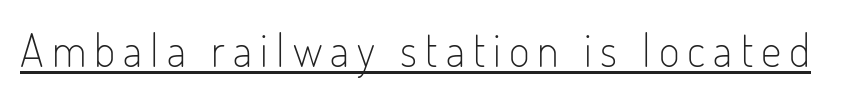
Q: Is the text bold? A: No.
Q: Is the text italic (slanted)? A: No, it is upright.
Q: Is the typeface a serif or a sans-serif typeface? A: Sans-serif.
Q: Is the text underlined? A: Yes.
Q: Width (condensed, normal, or wide)? A: Condensed.
Q: Stroke contrast? A: Low.
Q: x-height? A: Small.
Q: Monospaced? A: No.
